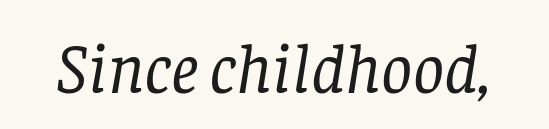
Is this a fixed-width face? No — the glyphs have proportional, varying widths. This reads as an unemphasized weight, regular at the heaviest. Inter-character spacing is left at the font's built-in metrics. The letters carry serifs — small finishing strokes at the ends of their stems. Descenders hang freely into open space. The specimen reads as italic at a glance.
